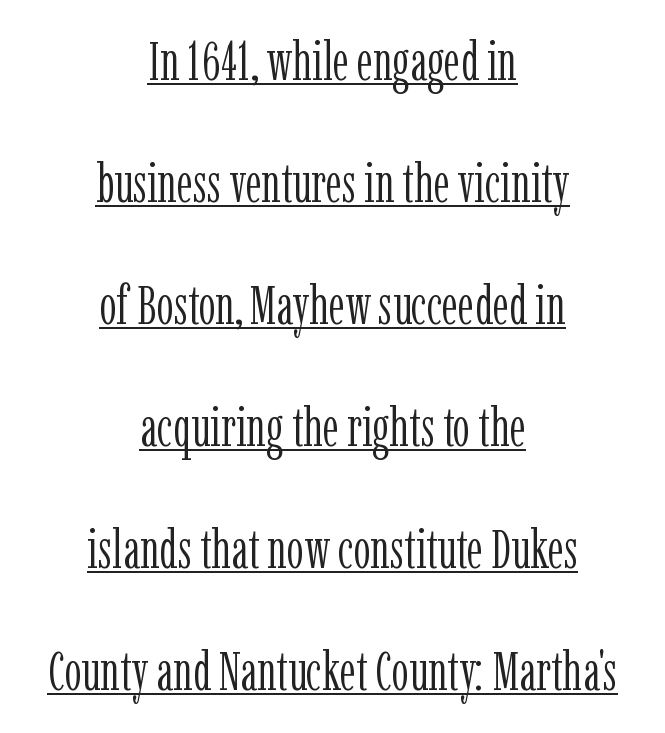
The image shows 54 px light, condensed serif type, upright; set centered, loose line spacing (2.26x), normal letter spacing, underlined; low stroke contrast and a medium x-height.
